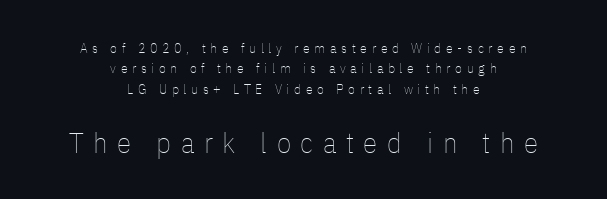
{"italic": "no", "bold": "no", "weight": "thin", "width": "condensed", "stroke_contrast": "low", "x_height": "medium", "monospaced": "no", "underline": "no", "align": "center", "line_spacing": "normal", "line_spacing_ratio": 1.46, "letter_spacing": "wide", "letter_spacing_em": 0.33, "larger_block": "second", "size_ratio": 2.07, "glyph_px": 29}
